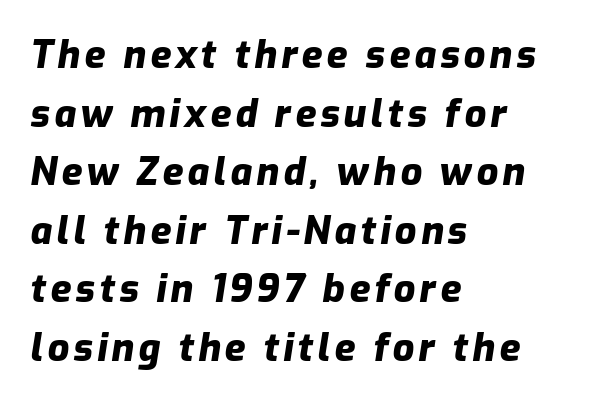
The image shows 38 px heavy type, italic (leaning right); set left-aligned, normal line spacing (1.54x), not underlined; low stroke contrast and a medium x-height.
